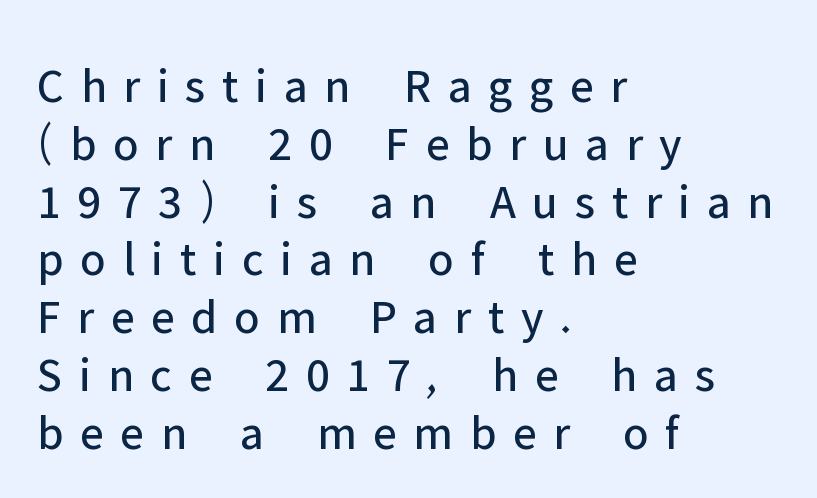
The image shows 49 px regular-weight sans-serif type, upright; set left-aligned, line spacing 1.18x, unusually wide letter spacing (+0.34 em), not underlined; low stroke contrast and a medium x-height.
